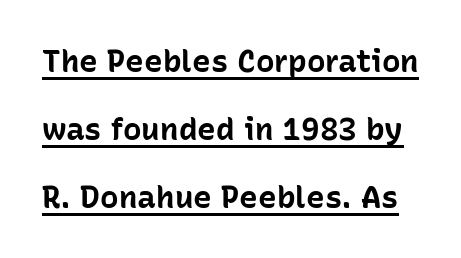
Q: Is the text bold? A: Yes.
Q: Is the text italic (slanted)? A: No, it is upright.
Q: Is the typeface a serif or a sans-serif typeface? A: Sans-serif.
Q: Is the text underlined? A: Yes.
Q: Is the spacing between letters normal or unusually wide? A: Normal.
Q: Is the spacing between lines tight, normal or loose? A: Loose.
Q: Width (condensed, normal, or wide)? A: Normal.
Q: Stroke contrast? A: Low.
Q: x-height? A: Medium.
Q: Monospaced? A: No.
